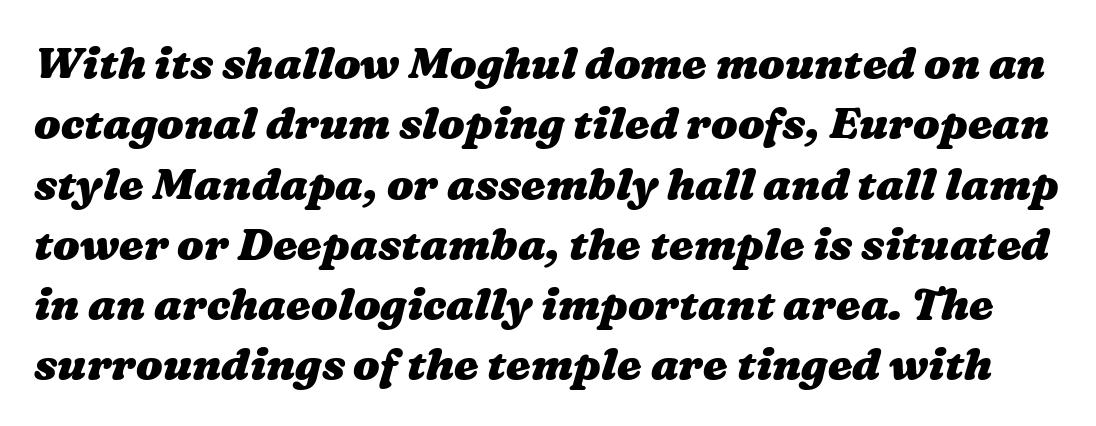
This sample uses plain, unmodified letter spacing. No word sits above an underline. This sample keeps an unexceptional amount of space between lines. What weight is shown? A full bold with thick strokes. A typesetter would call this proportional, since set widths differ per character.
